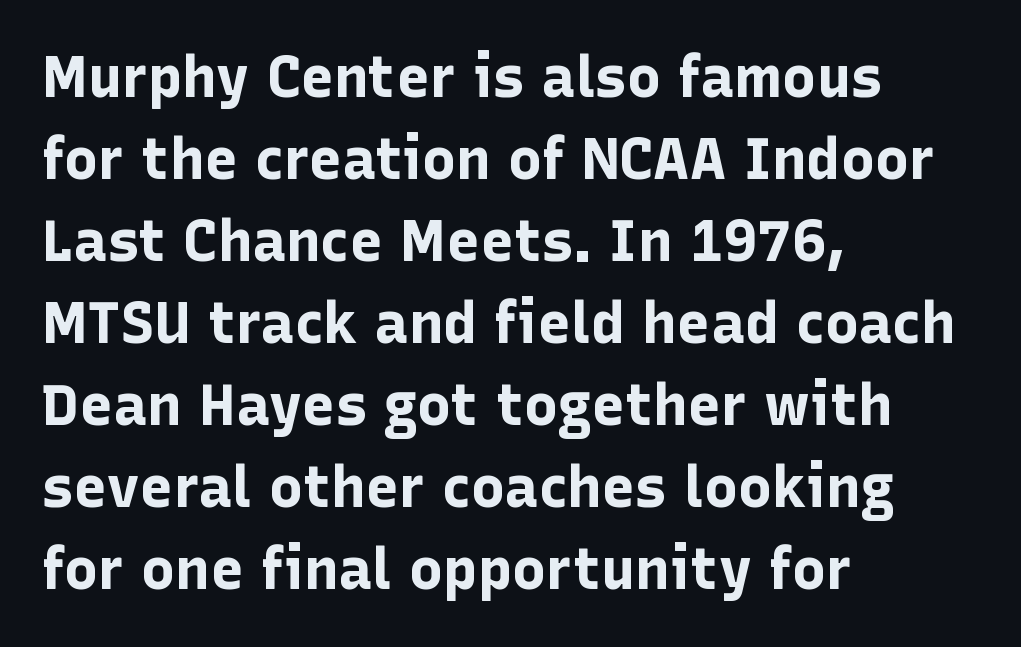
Every stem runs plumb, perpendicular to the baseline. Is the block centered? No — it sits flush against the left margin. Looks like regular typesetting: each glyph gets only the width it needs. The font is running at its bold setting.
